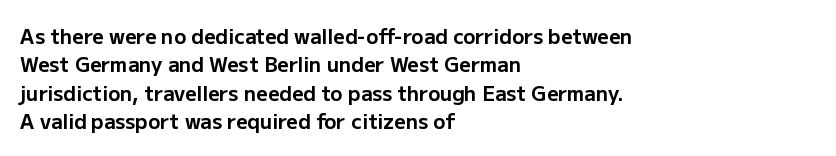
The image shows 20 px bold type, upright; set left-aligned, normal line spacing (1.42x), normal letter spacing, not underlined.
